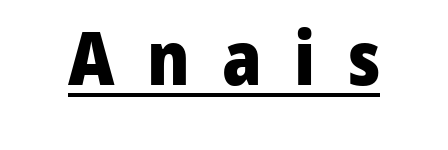
Q: Is the text bold? A: Yes.
Q: Is the text italic (slanted)? A: No, it is upright.
Q: Is the typeface a serif or a sans-serif typeface? A: Sans-serif.
Q: Is the text underlined? A: Yes.
Q: Is the spacing between letters normal or unusually wide? A: Unusually wide.
Q: Width (condensed, normal, or wide)? A: Normal.
Q: Stroke contrast? A: Low.
Q: x-height? A: Medium.
Q: Monospaced? A: No.
